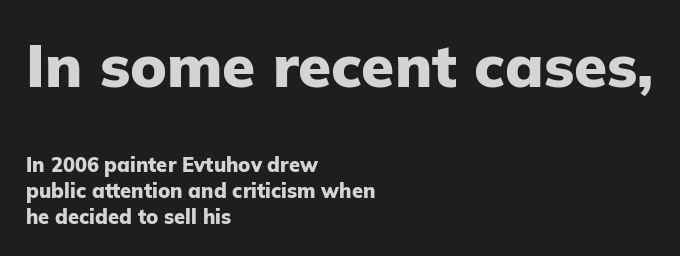
Each row of text sits above clean, open space. This is the regular roman posture of the typeface. The letters carry no serifs — their stems end cleanly without finishing strokes. The passage shown is emphatically bold.
